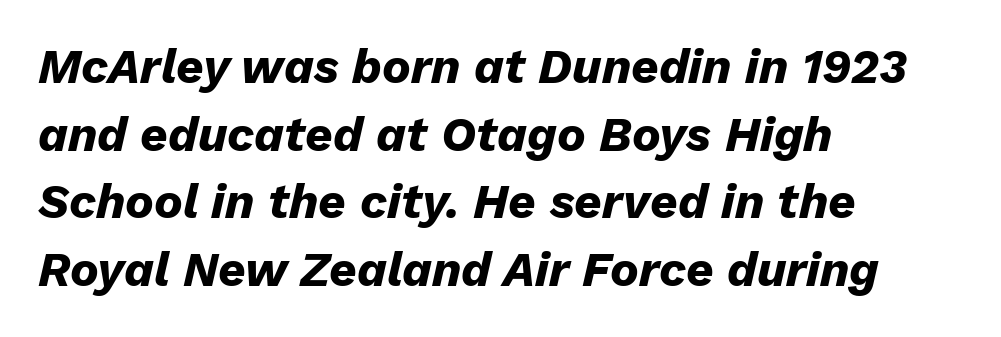
Q: Is the text bold? A: Yes.
Q: Is the text italic (slanted)? A: Yes, it leans right by about 13 degrees.
Q: Is the text underlined? A: No.
Q: How is the paragraph aligned? A: Left-aligned.
Q: Is the spacing between letters normal or unusually wide? A: Normal.
Q: Is the spacing between lines tight, normal or loose? A: Normal.
Q: Width (condensed, normal, or wide)? A: Normal.
Q: Stroke contrast? A: Low.
Q: x-height? A: Medium.
Q: Monospaced? A: No.
